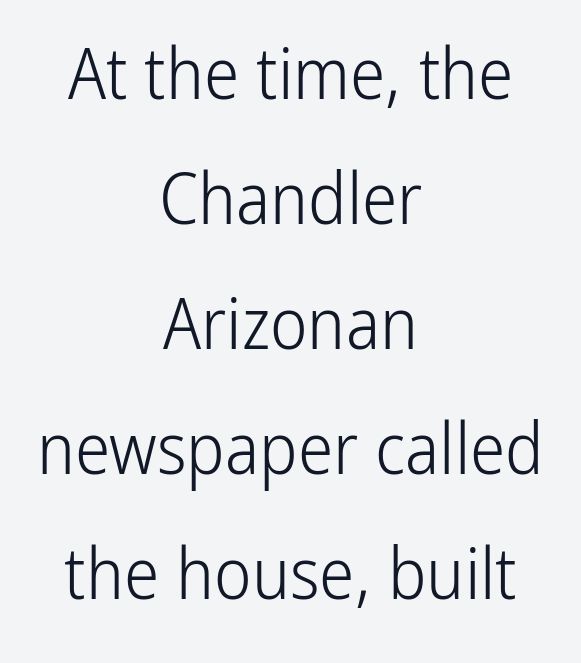
Q: Is the text bold? A: No.
Q: Is the text italic (slanted)? A: No, it is upright.
Q: Is the typeface a serif or a sans-serif typeface? A: Sans-serif.
Q: Is the text underlined? A: No.
Q: How is the paragraph aligned? A: Centered.
Q: Is the spacing between letters normal or unusually wide? A: Normal.
Q: Width (condensed, normal, or wide)? A: Condensed.
Q: Stroke contrast? A: Low.
Q: x-height? A: Medium.
Q: Monospaced? A: No.
